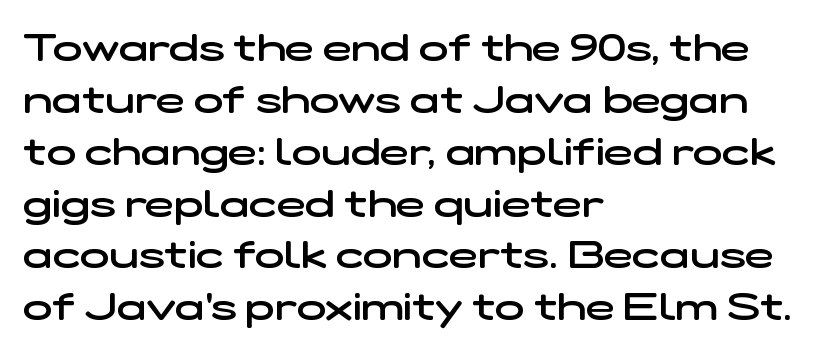
{"serif": "no", "bold": "semi", "weight": "semibold", "width": "wide", "stroke_contrast": "low", "x_height": "medium", "monospaced": "no", "underline": "no", "align": "left", "line_spacing": "normal", "line_spacing_ratio": 1.33, "letter_spacing": "normal", "letter_spacing_em": 0.0, "glyph_px": 39}
